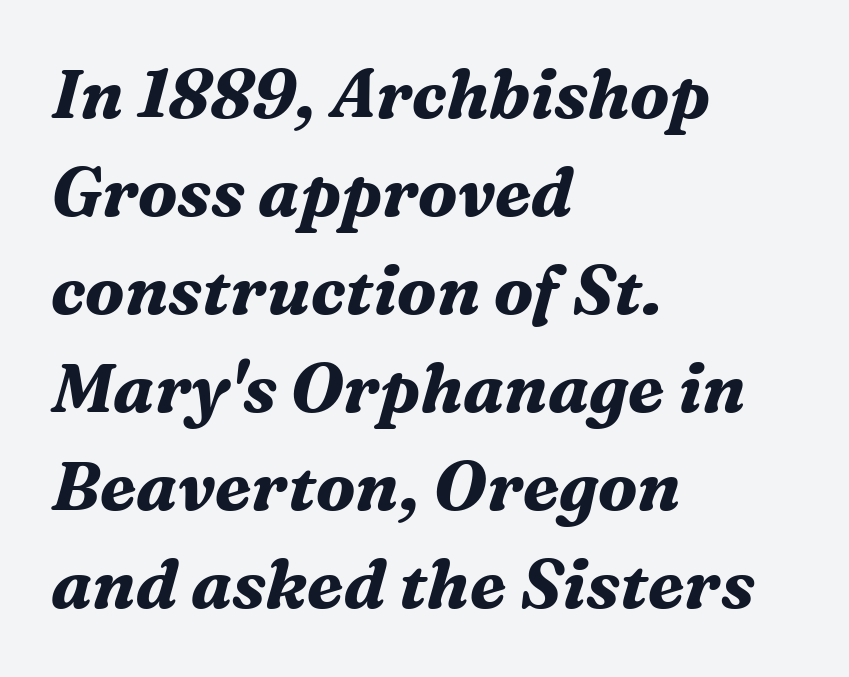
Check the space under the baseline: it is left empty. Is this a fixed-width face? No — the glyphs have proportional, varying widths. The lines sit at an ordinary, default distance from one another. The letters sit at their default tracking, neither squeezed nor spread. The rendering shows small feet on the letterforms — a serif design. Notice how the stems are inclined rather than vertical — that's the hallmark of italics.
